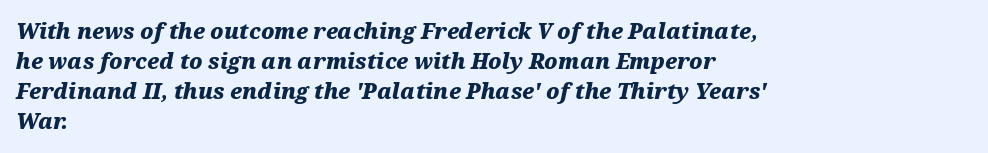
The line-height multiplier appears to be the usual default. Is the letter spacing exaggerated? No — it looks like the ordinary default. These lines carry a lot of weight — the face is fully bold. Check the space under the baseline: it is left empty. The typesetter chose a ragged-right arrangement here.
